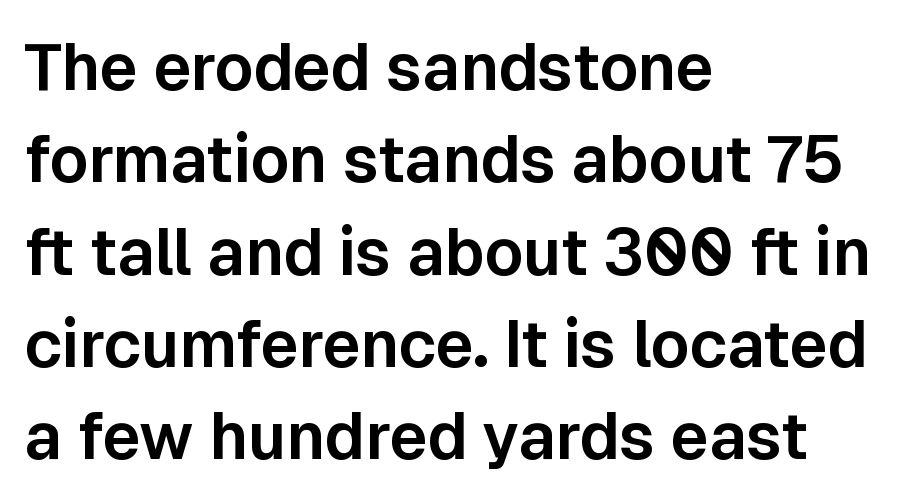
{"serif": "no", "italic": "no", "width": "normal", "stroke_contrast": "low", "x_height": "medium", "monospaced": "no", "underline": "no", "align": "left", "line_spacing": "normal", "line_spacing_ratio": 1.42, "letter_spacing": "normal", "letter_spacing_em": 0.0, "glyph_px": 65}
